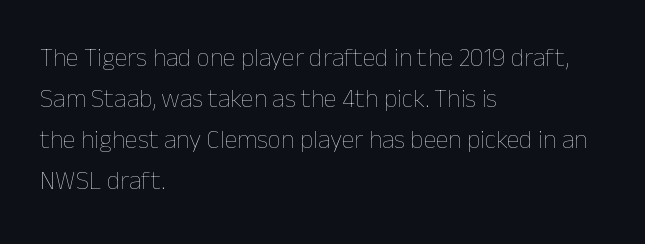
{"italic": "no", "bold": "no", "underline": "no", "align": "left", "line_spacing": "normal", "line_spacing_ratio": 1.58, "letter_spacing": "normal", "letter_spacing_em": 0.0, "glyph_px": 26}
